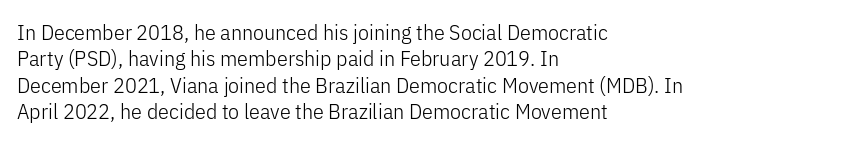
Q: Is the text bold? A: No.
Q: Is the text italic (slanted)? A: No, it is upright.
Q: Is the text underlined? A: No.
Q: How is the paragraph aligned? A: Left-aligned.
Q: Is the spacing between letters normal or unusually wide? A: Normal.
